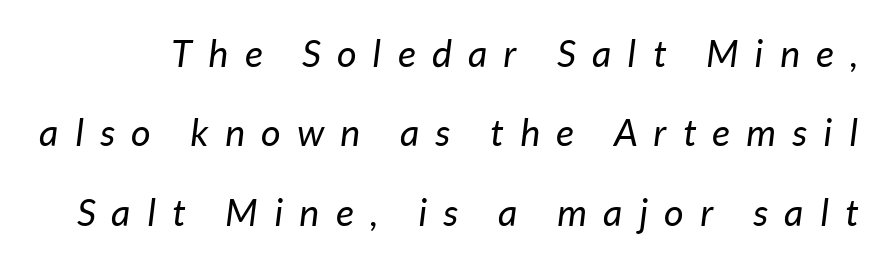
Q: Is the text bold? A: No.
Q: Is the text italic (slanted)? A: Yes, it leans right by about 7 degrees.
Q: Is the text underlined? A: No.
Q: Is the spacing between letters normal or unusually wide? A: Unusually wide.
Q: Is the spacing between lines tight, normal or loose? A: Loose.
Q: Width (condensed, normal, or wide)? A: Normal.
Q: Stroke contrast? A: Low.
Q: x-height? A: Medium.
Q: Monospaced? A: No.
